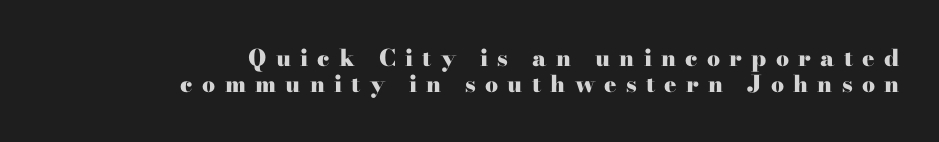
The image shows 23 px bold type, upright; set right-aligned, tight line spacing (1.12x), unusually wide letter spacing (+0.4 em), not underlined.
